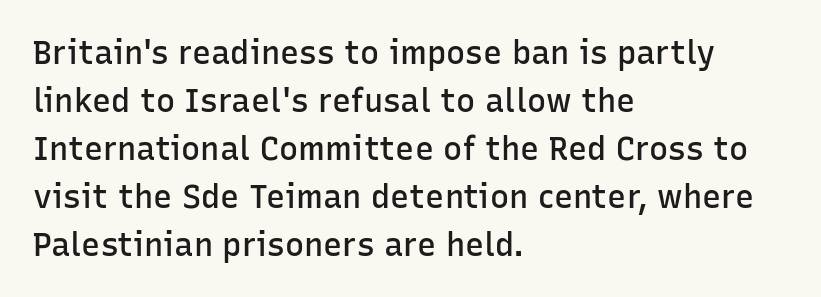
No word sits above an underline. The font's upright variant was chosen for this text. The paragraph shown leans on its left margin. Slightly chunky letters — semibold, I'd say, not full bold.
